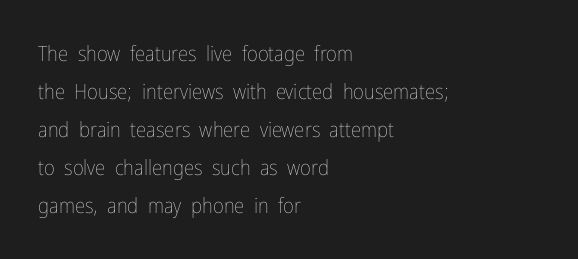
{"italic": "no", "bold": "no", "underline": "no", "align": "left", "line_spacing_ratio": 1.81, "letter_spacing": "normal", "letter_spacing_em": 0.0, "glyph_px": 21}
